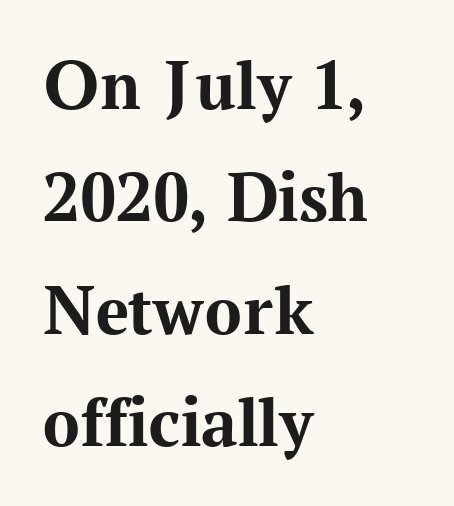
{"serif": "yes", "italic": "no", "bold": "yes", "weight": "bold", "width": "normal", "stroke_contrast": "medium", "x_height": "medium", "monospaced": "no", "underline": "no", "align": "left", "line_spacing": "normal", "line_spacing_ratio": 1.54, "letter_spacing": "normal", "letter_spacing_em": 0.0, "glyph_px": 73}
